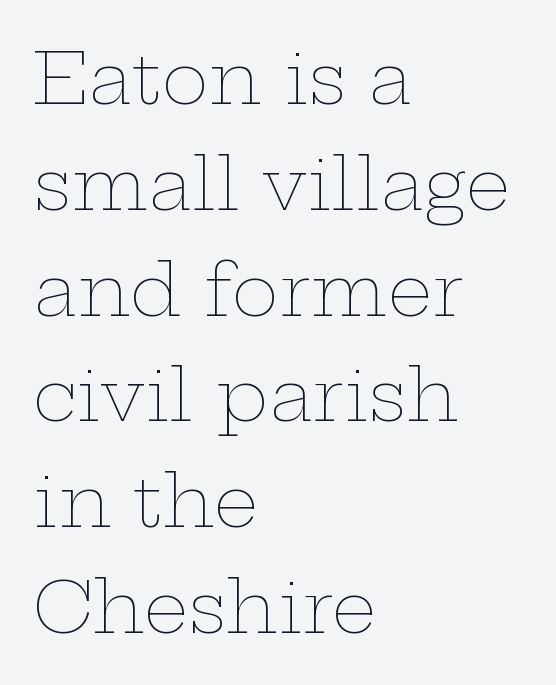
A typesetter would call this zero additional tracking. Words float on clear page, feet unadorned. The rows are spaced the way most documents space them. The rendering anchors every line to the left-hand side. Spacing verdict: proportional, widths tailored to each character. Italic? Not at all — the glyphs are vertical.
